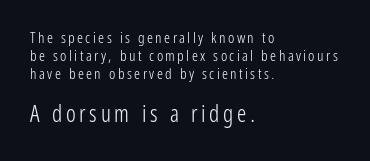
Q: Is the text bold? A: No.
Q: Is the text italic (slanted)? A: No, it is upright.
Q: Is the text underlined? A: No.
Q: How is the paragraph aligned? A: Left-aligned.
Q: Which block of text is set in a larger size, the first (top) or the second (bottom)? A: The second (bottom) one.
